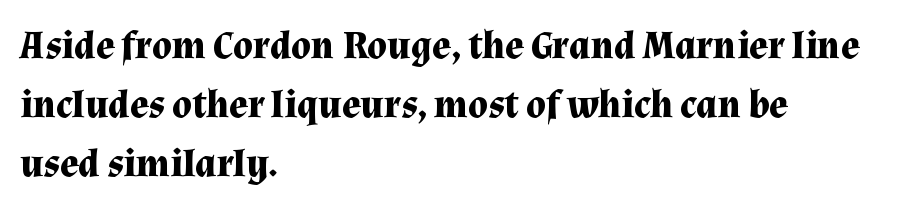
{"serif": "yes", "italic": "no", "bold": "yes", "weight": "bold", "width": "normal", "stroke_contrast": "medium", "x_height": "medium", "monospaced": "no", "underline": "no", "align": "left", "line_spacing": "normal", "line_spacing_ratio": 1.51, "letter_spacing": "normal", "letter_spacing_em": 0.0, "glyph_px": 39}
